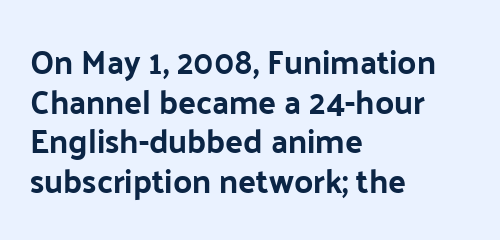
The image shows 33 px sans-serif type, upright; set left-aligned, line spacing 1.2x, normal letter spacing, not underlined; low stroke contrast and a medium x-height.
